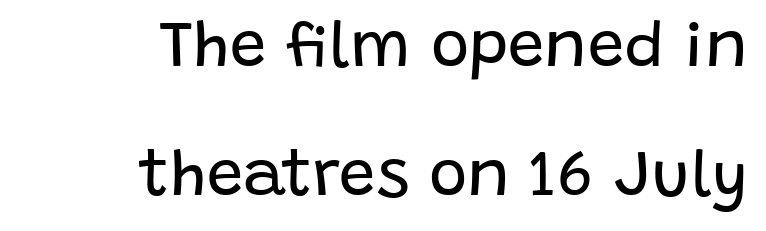
The image shows 65 px regular-weight sans-serif type, upright; set right-aligned, loose line spacing (1.98x), normal letter spacing, not underlined; low stroke contrast and a large x-height.
